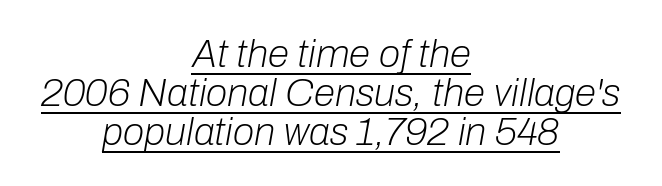
Does the lettering tilt? It does — this is italic. Students, observe the line beneath the letters — that is underlining. You could not count columns in this text — the font is proportionally spaced. Weight: regular or lighter. Is the letter spacing exaggerated? No — it looks like the ordinary default. The rendering uses a small line-height, squeezing the rows.
